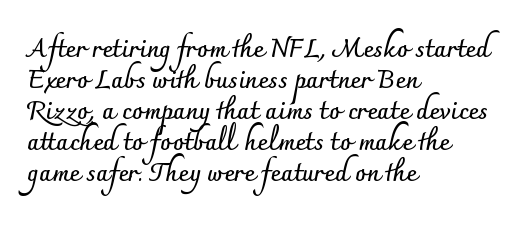
You'd pick this weight for a headline — it's a proper bold. Nothing unusual about the tracking: characters are spaced as the font intends. Check the space under the baseline: it is left empty.
